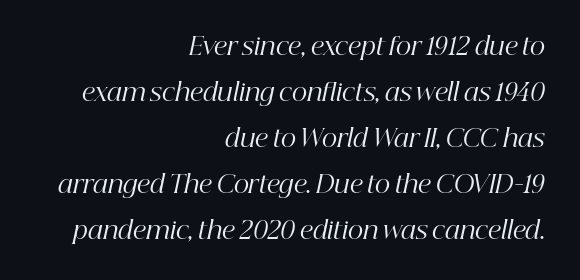
The image shows 24 px text type, italic (leaning right); set right-aligned, loose line spacing (1.92x), normal letter spacing, not underlined.
